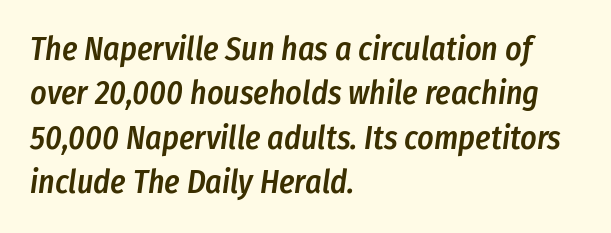
The image shows 32 px semibold, condensed type, italic (leaning right); set left-aligned, normal line spacing (1.39x), normal letter spacing, not underlined; low stroke contrast and a medium x-height.
